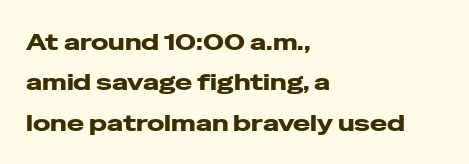
The image shows 23 px bold type, upright; set left-aligned, line spacing 1.76x, normal letter spacing, not underlined.
